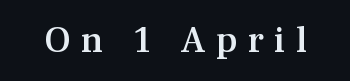
Q: Is the text bold? A: Semi-bold.
Q: Is the text italic (slanted)? A: No, it is upright.
Q: Is the typeface a serif or a sans-serif typeface? A: Serif.
Q: Is the text underlined? A: No.
Q: Is the spacing between letters normal or unusually wide? A: Unusually wide.
Q: Width (condensed, normal, or wide)? A: Normal.
Q: Stroke contrast? A: Medium.
Q: x-height? A: Medium.
Q: Monospaced? A: No.
